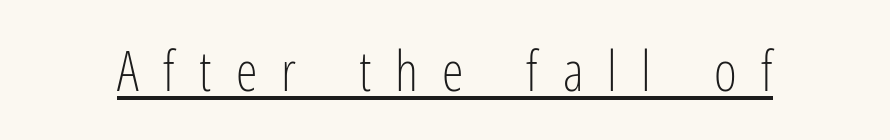
The image shows 55 px light, condensed sans-serif type, upright; set unusually wide letter spacing (+0.44 em), underlined; low stroke contrast and a medium x-height.
